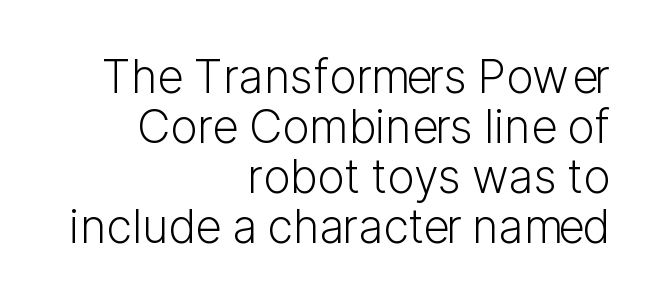
{"serif": "no", "italic": "no", "bold": "no", "weight": "light", "width": "normal", "stroke_contrast": "low", "x_height": "medium", "monospaced": "no", "underline": "no", "align": "right", "line_spacing": "tight", "line_spacing_ratio": 1.09, "letter_spacing": "normal", "letter_spacing_em": 0.0, "glyph_px": 46}
